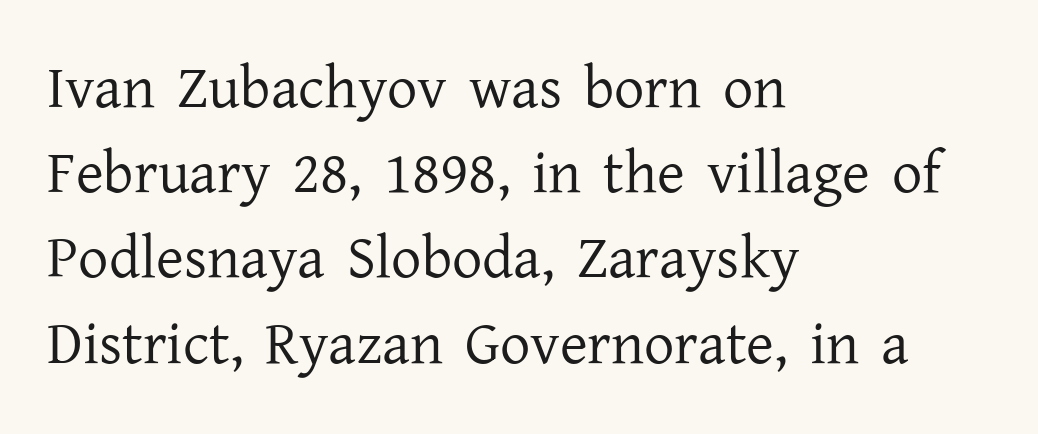
The image shows 60 px regular-weight serif type, upright; set left-aligned, normal line spacing (1.42x), normal letter spacing, not underlined; low stroke contrast and a medium x-height.
